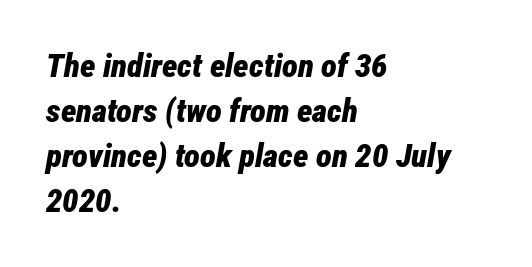
{"italic": "yes", "lean": "right", "slant_degrees": 12, "bold": "yes", "weight": "bold", "width": "condensed", "stroke_contrast": "low", "x_height": "medium", "monospaced": "no", "underline": "no", "align": "left", "line_spacing": "normal", "line_spacing_ratio": 1.36, "letter_spacing": "normal", "letter_spacing_em": 0.0, "glyph_px": 33}
